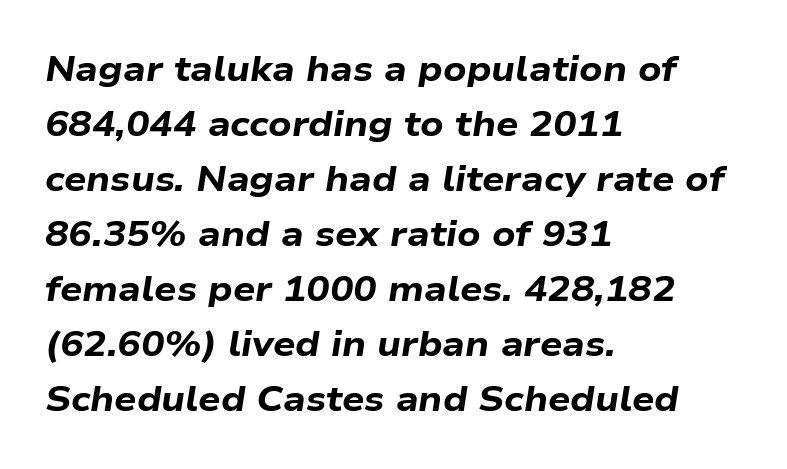
The passage shown is not underscored anywhere. You could call the tracking neutral — neither tight nor loose. The rendering uses a bold face; every stroke is thick and dark. The passage shown leans; its letterforms are oblique. Do the characters align in a grid? No, the font is proportional.
